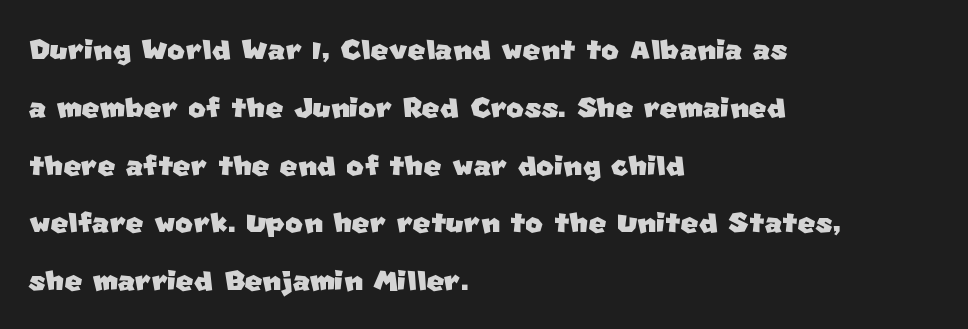
{"serif": "no", "width": "normal", "stroke_contrast": "low", "x_height": "large", "monospaced": "no", "underline": "no", "align": "left", "line_spacing": "normal", "line_spacing_ratio": 1.52, "letter_spacing": "normal", "letter_spacing_em": 0.0, "glyph_px": 38}
